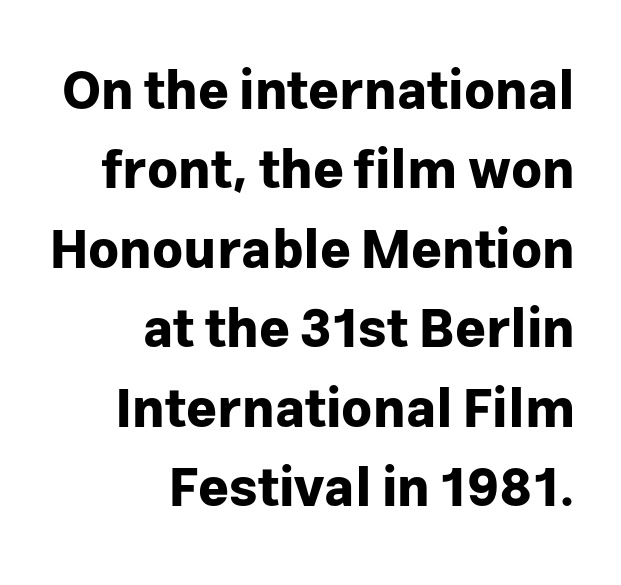
Ascenders rise straight up at ninety degrees. Any mark beneath the type? The region is blank. Is this a sans? Yes — the strokes have no serifs. The rendering uses a bold face; every stroke is thick and dark.
